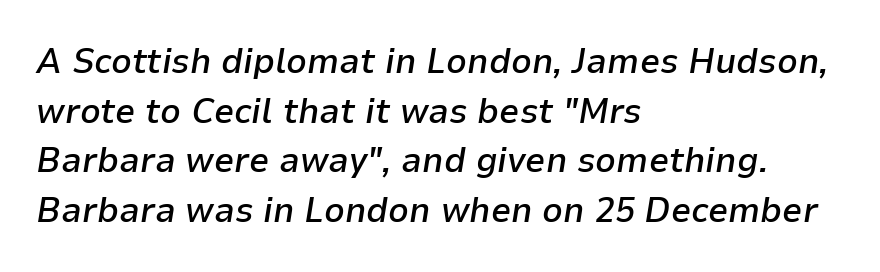
The image shows 36 px semibold type, italic (leaning right); set left-aligned, normal line spacing (1.38x), normal letter spacing, not underlined; low stroke contrast and a medium x-height.
